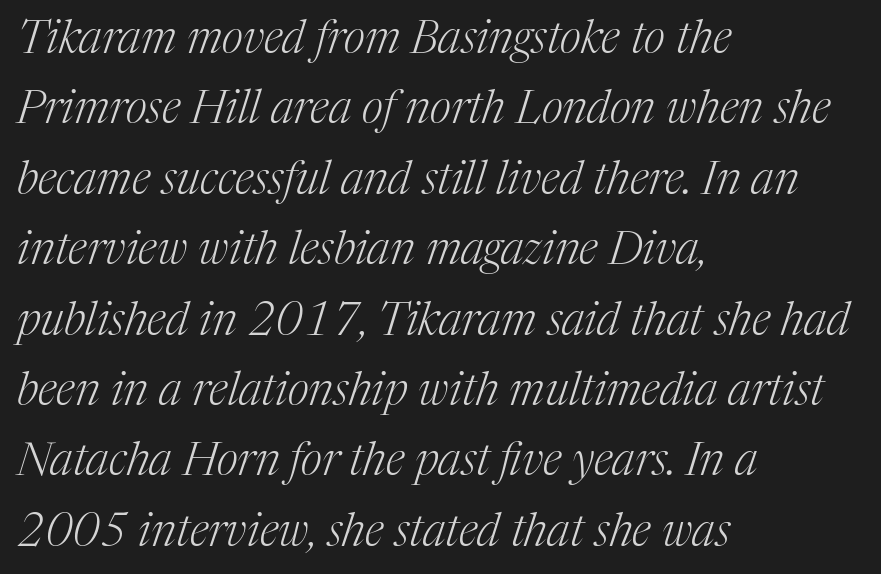
Q: Is the text bold? A: No.
Q: Is the text italic (slanted)? A: Yes, it leans right by about 17 degrees.
Q: Is the typeface a serif or a sans-serif typeface? A: Serif.
Q: Is the text underlined? A: No.
Q: How is the paragraph aligned? A: Left-aligned.
Q: Is the spacing between letters normal or unusually wide? A: Normal.
Q: Is the spacing between lines tight, normal or loose? A: Normal.
Q: Width (condensed, normal, or wide)? A: Normal.
Q: Stroke contrast? A: Medium.
Q: x-height? A: Medium.
Q: Monospaced? A: No.
